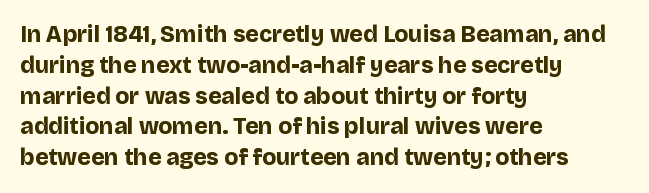
Q: Is the text bold? A: Yes.
Q: Is the text italic (slanted)? A: No, it is upright.
Q: Is the text underlined? A: No.
Q: How is the paragraph aligned? A: Left-aligned.
Q: Is the spacing between letters normal or unusually wide? A: Normal.
Q: Is the spacing between lines tight, normal or loose? A: Normal.
